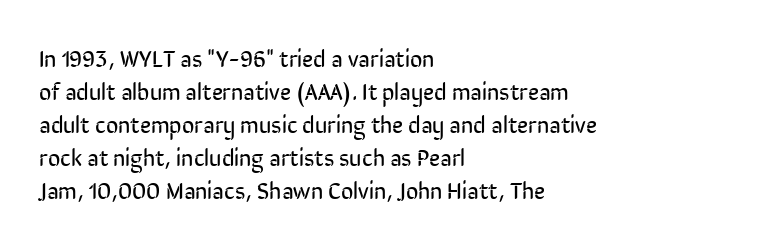
Q: Is the text bold? A: No.
Q: Is the text italic (slanted)? A: No, it is upright.
Q: Is the text underlined? A: No.
Q: How is the paragraph aligned? A: Left-aligned.
Q: Is the spacing between letters normal or unusually wide? A: Normal.
Q: Is the spacing between lines tight, normal or loose? A: Normal.
